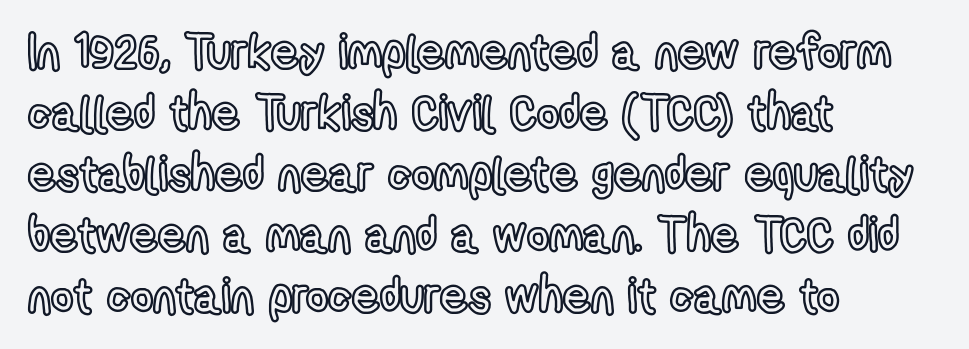
The image shows 48 px condensed type, upright; set left-aligned, normal line spacing (1.27x), normal letter spacing, not underlined; a medium x-height.
